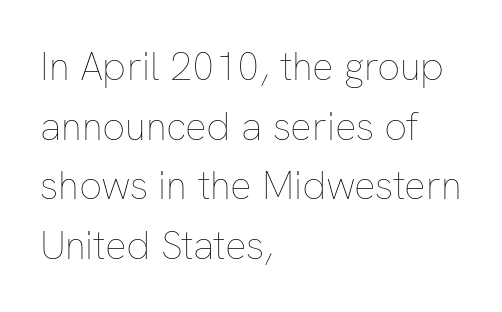
The image shows 40 px thin type, upright; set left-aligned, normal line spacing (1.49x), normal letter spacing, not underlined; low stroke contrast and a medium x-height.
